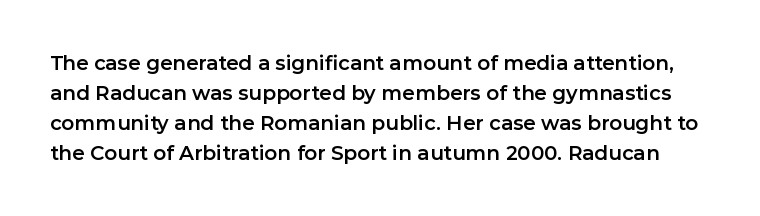
Q: Is the text italic (slanted)? A: No, it is upright.
Q: Is the text underlined? A: No.
Q: Is the spacing between letters normal or unusually wide? A: Normal.
Q: Is the spacing between lines tight, normal or loose? A: Normal.
